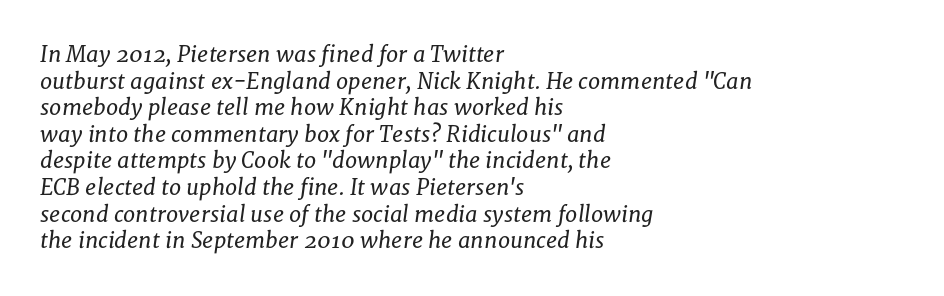
Slanted lettering throughout. Bold? No — there's no thickening of the strokes. The rendering anchors every line to the left-hand side. Beneath every word, the page is bare. Nobody touched the tracking dial on this one.
